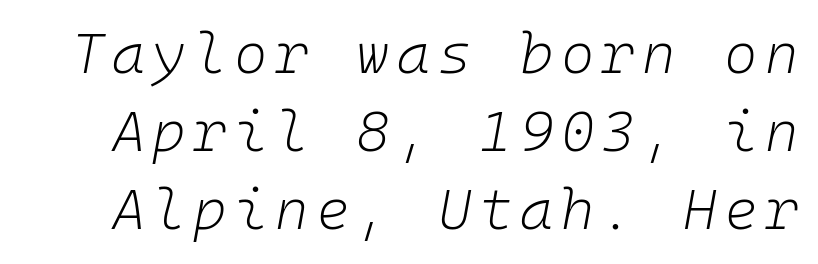
The typesetting does not lean heavy: it is not bold. The leading is moderate, giving the passage an even texture. The letters march in equal steps, a hallmark of fixed-pitch type. Beneath every word, the page is bare.
